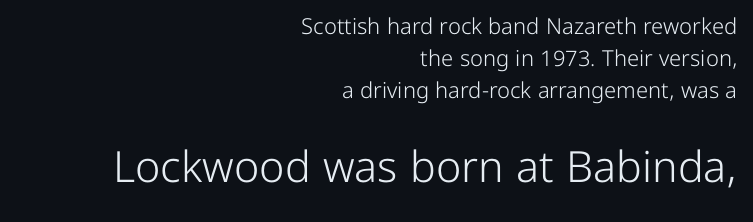
Q: Is the text bold? A: No.
Q: Is the text italic (slanted)? A: No, it is upright.
Q: Is the typeface a serif or a sans-serif typeface? A: Sans-serif.
Q: Is the text underlined? A: No.
Q: How is the paragraph aligned? A: Right-aligned.
Q: Is the spacing between letters normal or unusually wide? A: Normal.
Q: Is the spacing between lines tight, normal or loose? A: Normal.
Q: Which block of text is set in a larger size, the first (top) or the second (bottom)? A: The second (bottom) one.
Q: Width (condensed, normal, or wide)? A: Normal.
Q: Stroke contrast? A: Low.
Q: x-height? A: Medium.
Q: Monospaced? A: No.
